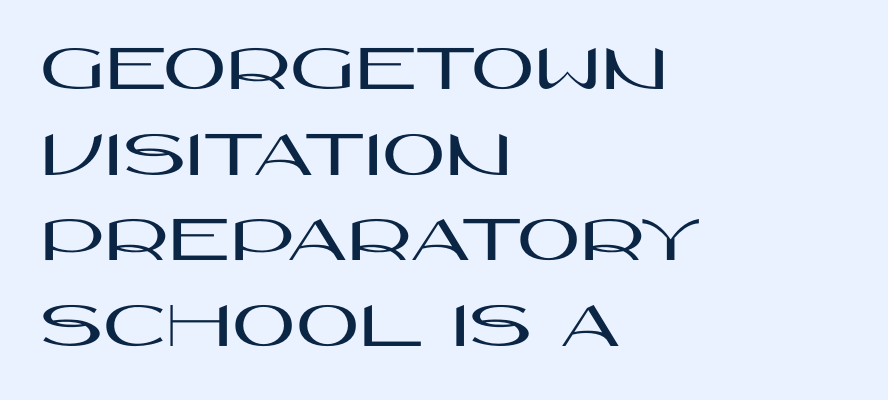
The image shows 69 px wide sans-serif type, upright; set left-aligned, line spacing 1.24x, normal letter spacing, not underlined; high stroke contrast and a large x-height.
